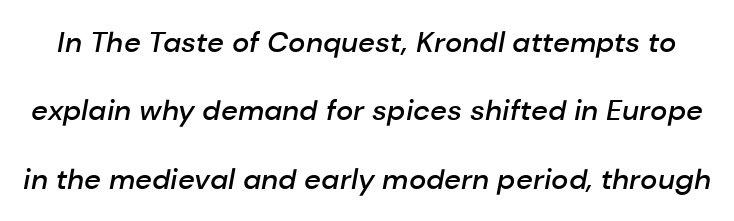
Q: Is the text bold? A: Semi-bold.
Q: Is the text italic (slanted)? A: Yes, it leans right by about 10 degrees.
Q: Is the text underlined? A: No.
Q: Is the spacing between letters normal or unusually wide? A: Normal.
Q: Is the spacing between lines tight, normal or loose? A: Loose.
Q: Width (condensed, normal, or wide)? A: Normal.
Q: Stroke contrast? A: Low.
Q: x-height? A: Medium.
Q: Monospaced? A: No.
